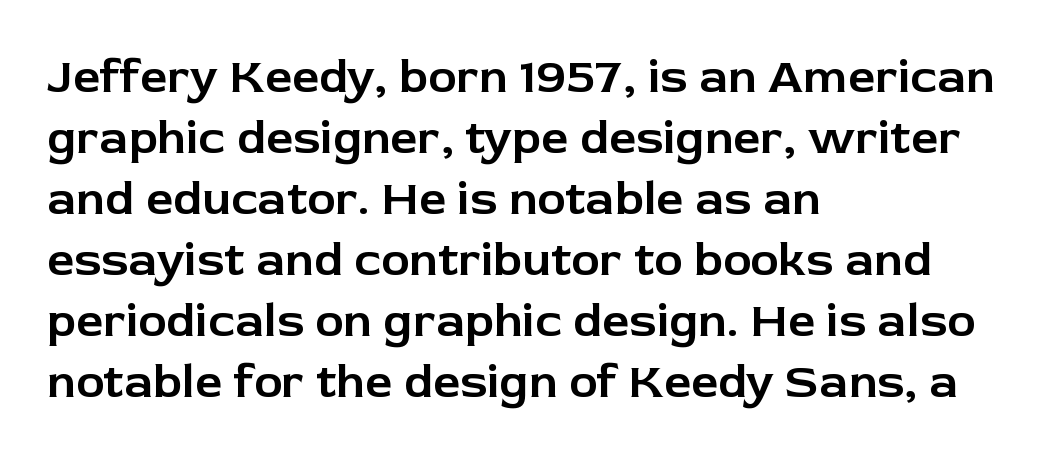
A roman cut, with each character standing at attention. Proportional: the letters do not fall into vertical columns. The space directly below the letters is spotless. This is sans-serif lettering, the kind often seen on screens and signage.
